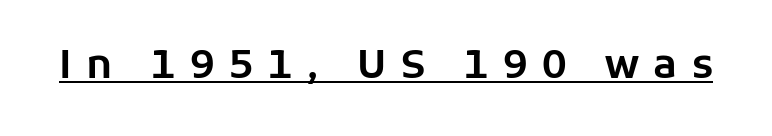
{"serif": "no", "italic": "no", "width": "normal", "stroke_contrast": "low", "x_height": "medium", "monospaced": "no", "underline": "yes", "letter_spacing": "wide", "letter_spacing_em": 0.36, "glyph_px": 40}
